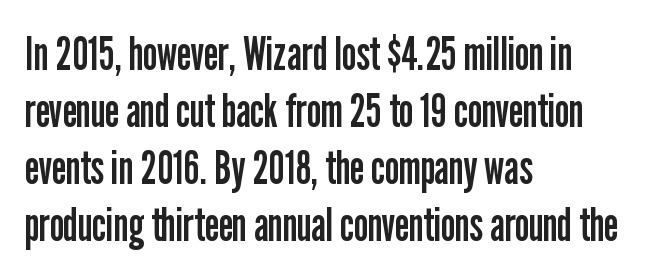
The image shows 46 px regular-weight, condensed sans-serif type, upright; set left-aligned, line spacing 1.24x, normal letter spacing, not underlined; low stroke contrast and a medium x-height.
